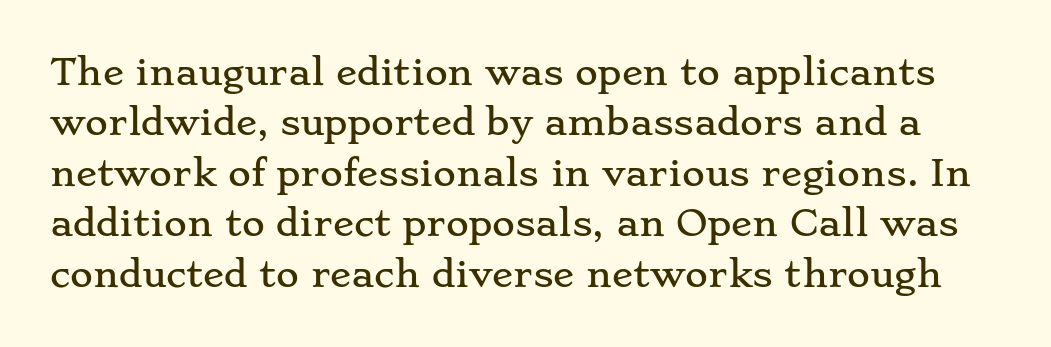
{"serif": "yes", "italic": "no", "width": "wide", "stroke_contrast": "low", "x_height": "small", "monospaced": "no", "underline": "no", "line_spacing": "normal", "line_spacing_ratio": 1.44, "letter_spacing": "normal", "letter_spacing_em": 0.0, "glyph_px": 35}
